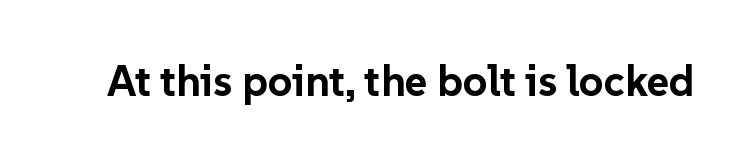
The image shows 43 px bold sans-serif type, upright; set normal letter spacing, not underlined; low stroke contrast and a medium x-height.
